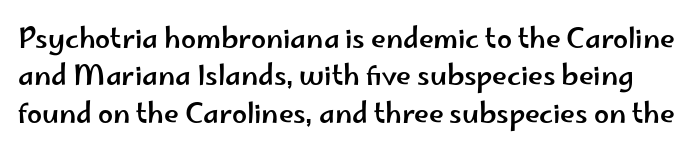
{"italic": "no", "underline": "no", "line_spacing": "normal", "line_spacing_ratio": 1.38, "letter_spacing": "normal", "letter_spacing_em": 0.0, "glyph_px": 27}
